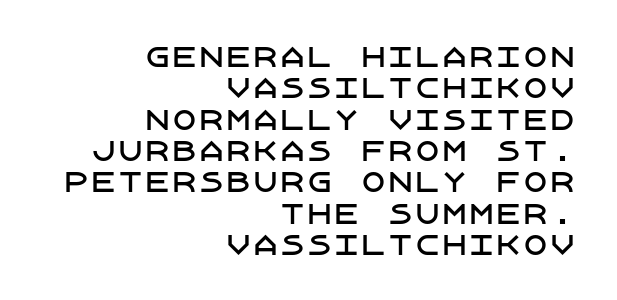
What stands out about the letter spacing? Nothing — it is the standard amount. A flush-right, rag-left setting is used for this passage. Every character sits straight up, as roman type does. Any mark beneath the type? The region is blank.
